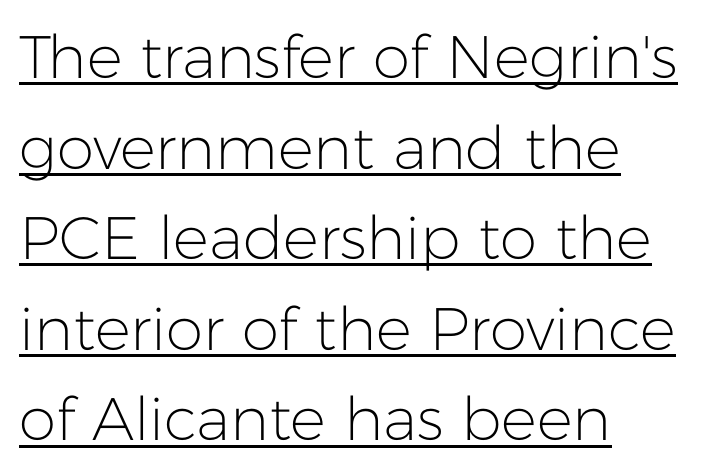
{"serif": "no", "italic": "no", "bold": "no", "weight": "light", "width": "normal", "stroke_contrast": "low", "x_height": "medium", "monospaced": "no", "underline": "yes", "align": "left", "line_spacing": "normal", "line_spacing_ratio": 1.51, "letter_spacing": "normal", "letter_spacing_em": 0.0, "glyph_px": 60}
